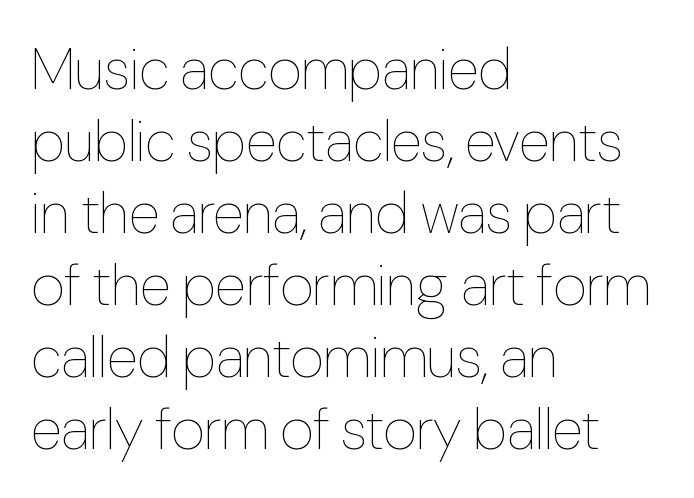
Think of a printed novel: that variable character pitch is what you see here. Clear beneath every line of the passage. Caption: standard tracking, unaltered. Is the type heavy? It reads as light-to-regular instead. The paragraph shown leans on its left margin. In terms of posture, this sample is upright.
